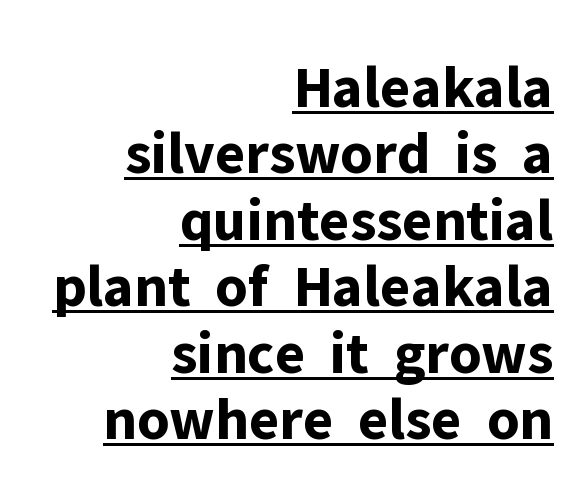
Q: Is the text bold? A: Yes.
Q: Is the text italic (slanted)? A: No, it is upright.
Q: Is the typeface a serif or a sans-serif typeface? A: Sans-serif.
Q: Is the text underlined? A: Yes.
Q: How is the paragraph aligned? A: Right-aligned.
Q: Is the spacing between letters normal or unusually wide? A: Normal.
Q: Is the spacing between lines tight, normal or loose? A: Tight.
Q: Width (condensed, normal, or wide)? A: Normal.
Q: Stroke contrast? A: Low.
Q: x-height? A: Medium.
Q: Monospaced? A: No.
